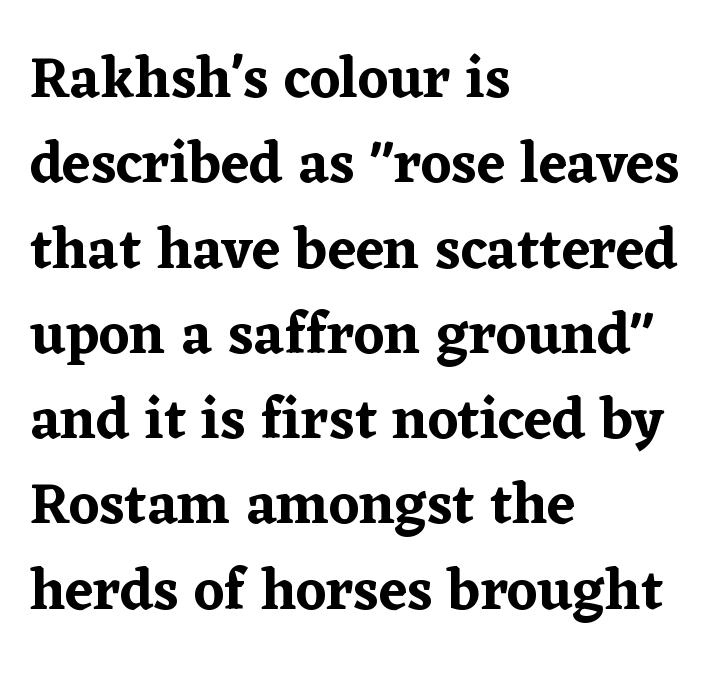
Q: Is the text italic (slanted)? A: No, it is upright.
Q: Is the typeface a serif or a sans-serif typeface? A: Serif.
Q: Is the text underlined? A: No.
Q: How is the paragraph aligned? A: Left-aligned.
Q: Is the spacing between letters normal or unusually wide? A: Normal.
Q: Is the spacing between lines tight, normal or loose? A: Normal.
Q: Width (condensed, normal, or wide)? A: Normal.
Q: Stroke contrast? A: Low.
Q: x-height? A: Medium.
Q: Monospaced? A: No.
